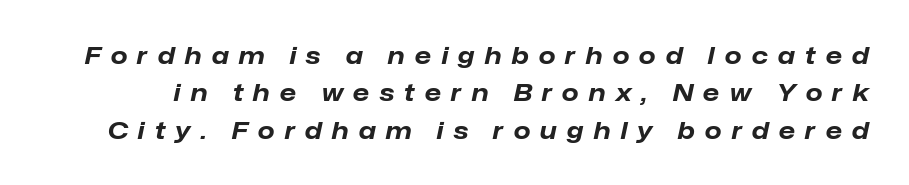
Q: Is the text bold? A: Yes.
Q: Is the text italic (slanted)? A: Yes, it leans right by about 12 degrees.
Q: Is the text underlined? A: No.
Q: Is the spacing between letters normal or unusually wide? A: Unusually wide.
Q: Is the spacing between lines tight, normal or loose? A: Normal.
